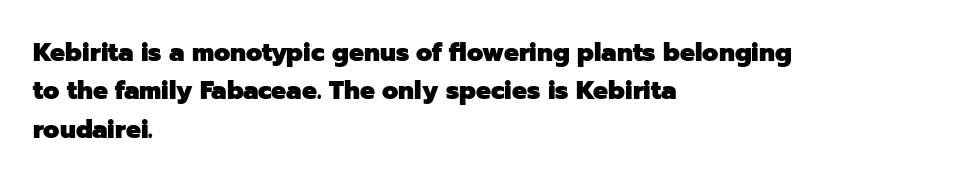
Here the glyphs are tracked normally, forming tight word shapes. Does the weight exceed regular? Yes, all the way to bold. The text block is weighted toward the left margin, trailing off unevenly rightward. Style check: upright. Notice how descenders clear the ascenders below comfortably — that's standard leading. Glance below the letters and you will spot only blank space.
